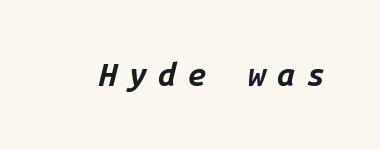
Spacing verdict: monospaced, one width for all characters. Tracking here is generous; glyphs stand well apart from one another. The typography opts for an oblique posture over an upright one. These words are printed bold, with thick strokes throughout. Descenders are the only things crossing below the line.
